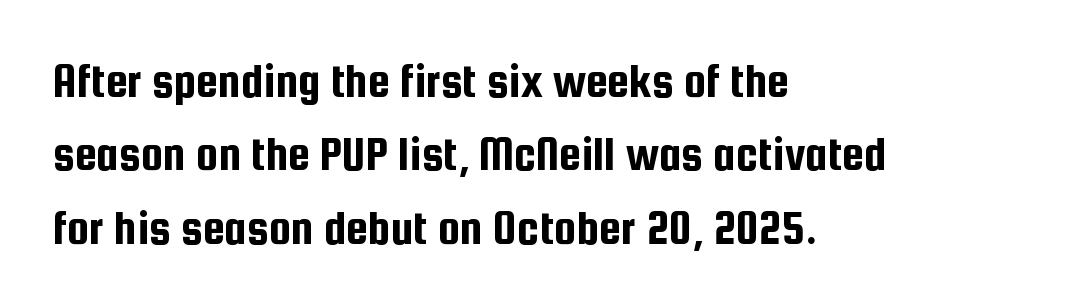
The passage shown has conventional tracking throughout. Decoration check: the copy has no underline. If you drew a line through each stem, it would be perfectly vertical. Varying glyph widths throughout — classic text-font behaviour. Compared with a centered layout, this one pins lines to the left instead. The face used here is a sans, in the tradition of grotesques and geometrics.
